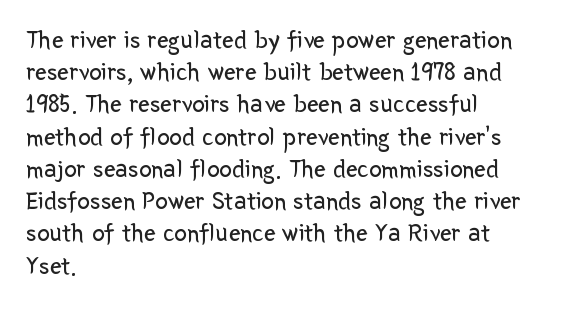
Q: Is the text bold? A: No.
Q: Is the text italic (slanted)? A: No, it is upright.
Q: Is the text underlined? A: No.
Q: How is the paragraph aligned? A: Left-aligned.
Q: Is the spacing between letters normal or unusually wide? A: Normal.
